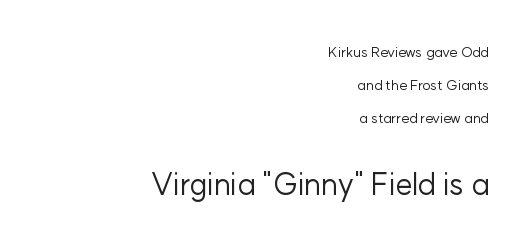
Reading down the column, the eye jumps a long way to each next line. Tracking value appears to be zero — textbook default spacing. Here the designer chose a conventional face with non-uniform glyph widths. Size hierarchy here favors the trailing block over the leading one. Think standard paragraph weight, or any step lighter than that. The strip under each line holds only bare page.
